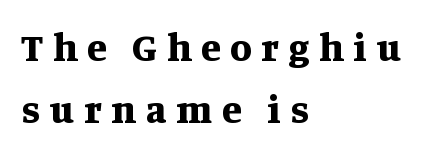
Small tapered or slab feet sit at the stroke ends, so this counts as serif. This rendering uses left alignment, leaving the right contour irregular. Italic? Not at all — the glyphs are vertical. Look at the tracking — it's clearly loosened, letters drifting apart.
